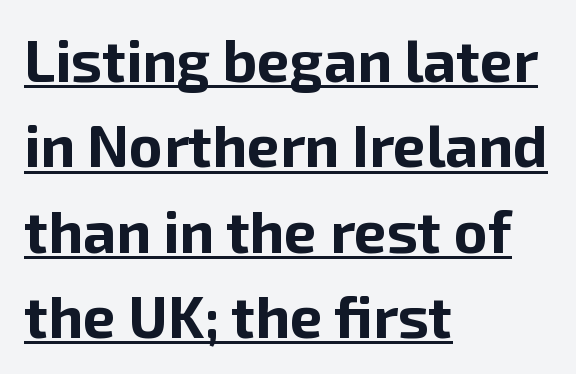
The image shows 58 px bold sans-serif type, upright; set left-aligned, normal line spacing (1.47x), normal letter spacing, underlined; low stroke contrast and a medium x-height.
